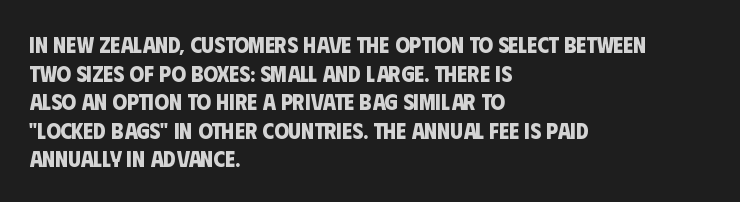
This rendering uses left alignment, leaving the right contour irregular. Nobody touched the tracking dial on this one. Strokes here are thick enough to call this a true bold. Unmarked baselines from the first word to the last.
